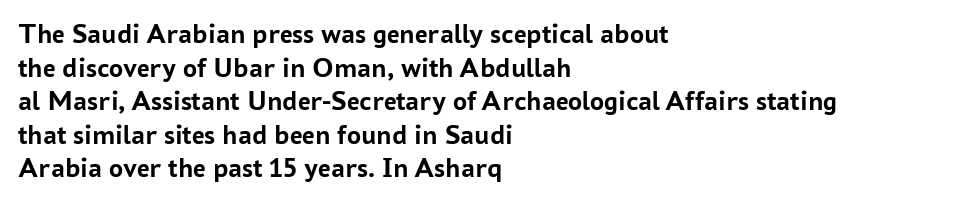
Q: Is the text bold? A: Yes.
Q: Is the text italic (slanted)? A: No, it is upright.
Q: Is the typeface a serif or a sans-serif typeface? A: Sans-serif.
Q: Is the text underlined? A: No.
Q: How is the paragraph aligned? A: Left-aligned.
Q: Is the spacing between letters normal or unusually wide? A: Normal.
Q: Width (condensed, normal, or wide)? A: Normal.
Q: Stroke contrast? A: Low.
Q: x-height? A: Medium.
Q: Monospaced? A: No.
